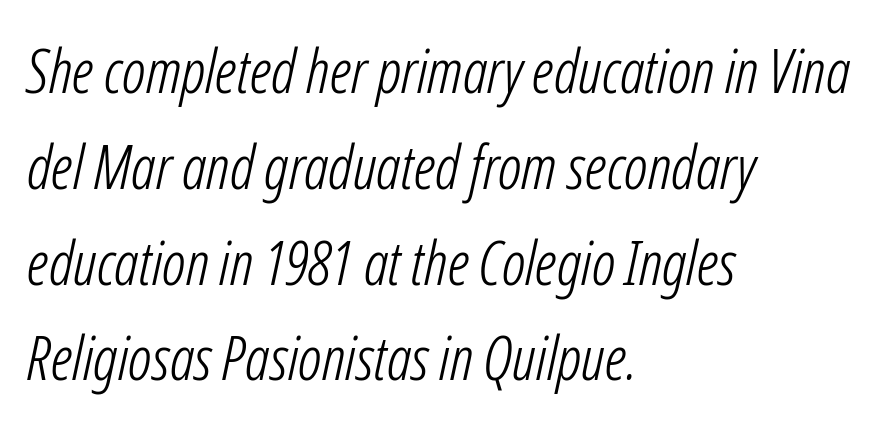
Q: Is the text bold? A: No.
Q: Is the text italic (slanted)? A: Yes, it leans right by about 12 degrees.
Q: Is the text underlined? A: No.
Q: How is the paragraph aligned? A: Left-aligned.
Q: Is the spacing between letters normal or unusually wide? A: Normal.
Q: Is the spacing between lines tight, normal or loose? A: Normal.
Q: Width (condensed, normal, or wide)? A: Condensed.
Q: Stroke contrast? A: Low.
Q: x-height? A: Medium.
Q: Monospaced? A: No.
